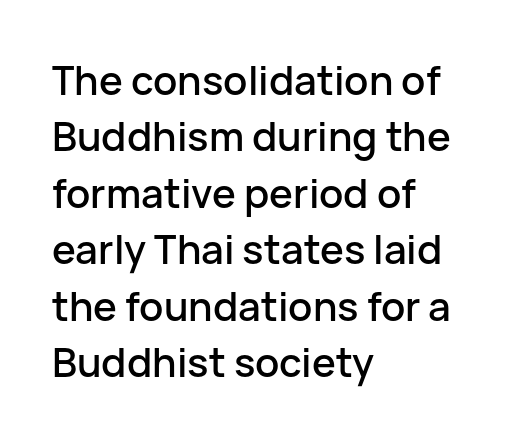
The image shows 40 px sans-serif type, upright; set left-aligned, normal line spacing (1.41x), normal letter spacing, not underlined; low stroke contrast and a medium x-height.
